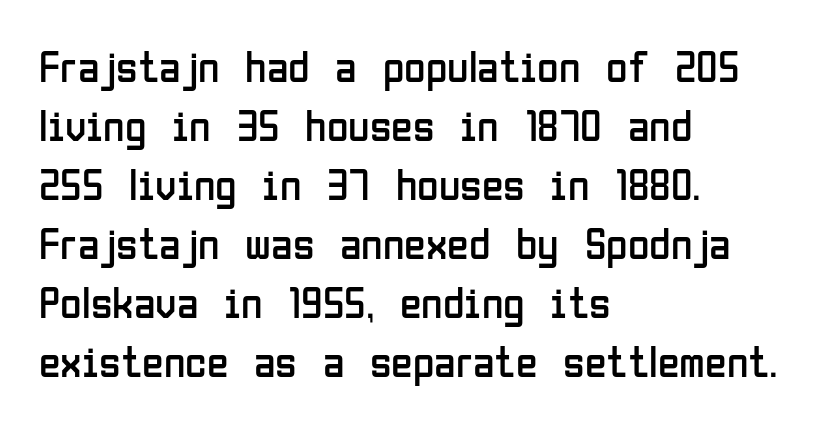
The image shows 44 px regular-weight, condensed sans-serif type, upright; set left-aligned, normal line spacing (1.34x), normal letter spacing, not underlined; low stroke contrast and a medium x-height.
